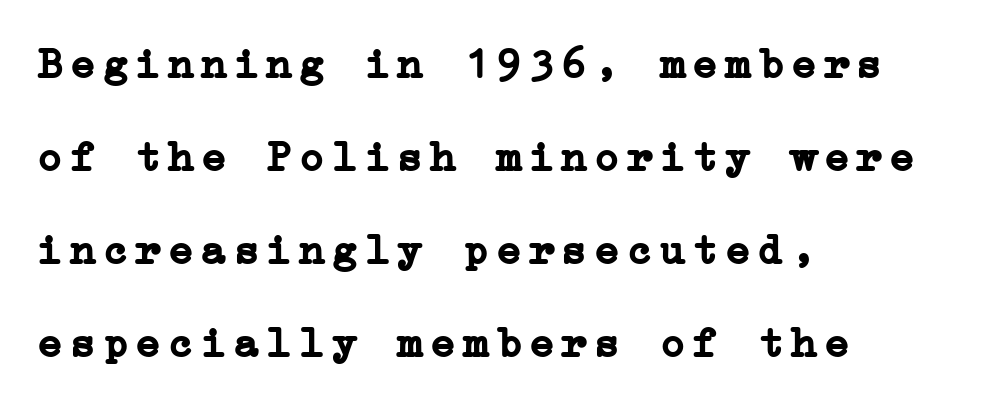
Q: Is the text bold? A: Yes.
Q: Is the text italic (slanted)? A: No, it is upright.
Q: Is the typeface a serif or a sans-serif typeface? A: Serif.
Q: Is the text underlined? A: No.
Q: How is the paragraph aligned? A: Left-aligned.
Q: Is the spacing between lines tight, normal or loose? A: Loose.
Q: Width (condensed, normal, or wide)? A: Normal.
Q: Stroke contrast? A: Low.
Q: x-height? A: Medium.
